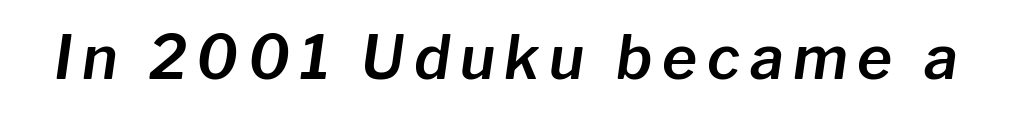
{"italic": "yes", "lean": "right", "slant_degrees": 8, "width": "normal", "stroke_contrast": "low", "x_height": "medium", "monospaced": "no", "underline": "no", "glyph_px": 60}
